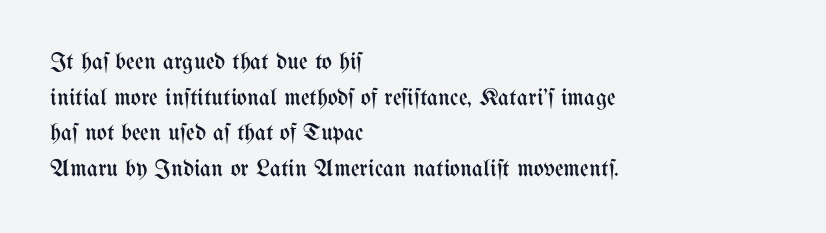
Q: Is the text bold? A: No.
Q: Is the text italic (slanted)? A: No, it is upright.
Q: Is the text underlined? A: No.
Q: How is the paragraph aligned? A: Left-aligned.
Q: Is the spacing between letters normal or unusually wide? A: Normal.
Q: Is the spacing between lines tight, normal or loose? A: Normal.
